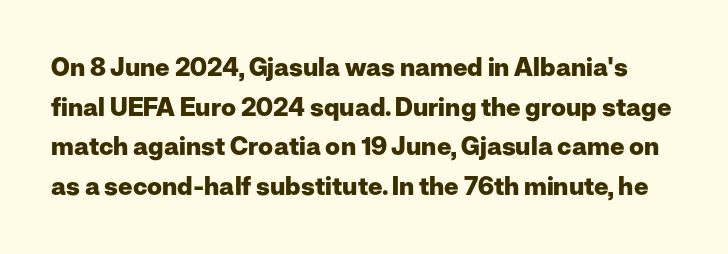
Q: Is the text bold? A: Yes.
Q: Is the text italic (slanted)? A: No, it is upright.
Q: Is the text underlined? A: No.
Q: Is the spacing between letters normal or unusually wide? A: Normal.
Q: Is the spacing between lines tight, normal or loose? A: Normal.
